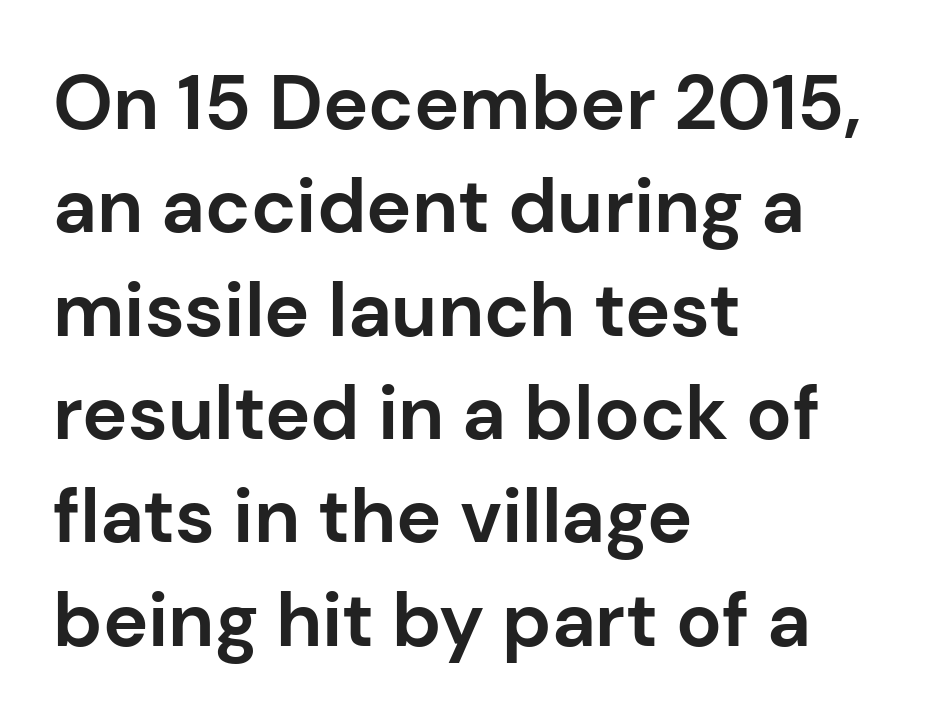
{"serif": "no", "italic": "no", "bold": "yes", "weight": "bold", "width": "normal", "stroke_contrast": "low", "x_height": "medium", "monospaced": "no", "underline": "no", "align": "left", "line_spacing": "normal", "line_spacing_ratio": 1.36, "letter_spacing": "normal", "letter_spacing_em": 0.0, "glyph_px": 76}
